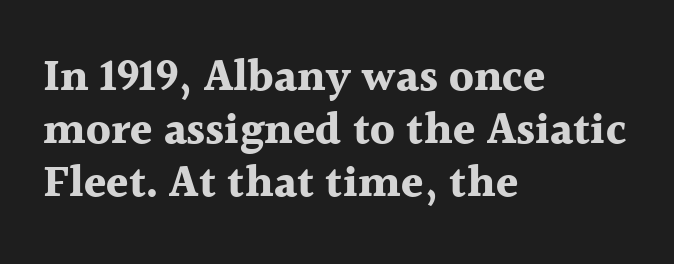
{"serif": "yes", "italic": "no", "bold": "yes", "weight": "bold", "width": "normal", "x_height": "medium", "monospaced": "no", "underline": "no", "align": "left", "line_spacing_ratio": 1.18, "letter_spacing": "normal", "letter_spacing_em": 0.0, "glyph_px": 45}
